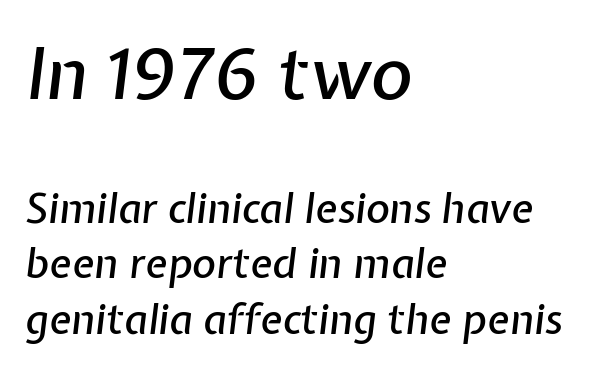
Slant detected: the letters are inclined. Horizontally, the lines are justified to the leading edge only. Caption: standard tracking, unaltered. These lines sit exactly where default settings would place them. Top chunk: large. Bottom chunk: small.
